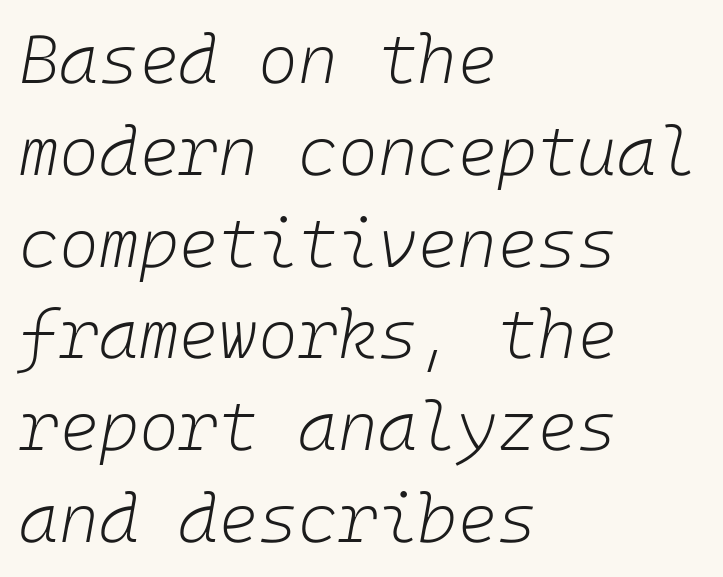
{"italic": "yes", "lean": "right", "slant_degrees": 10, "bold": "no", "weight": "light", "width": "normal", "stroke_contrast": "low", "x_height": "medium", "underline": "no", "align": "left", "line_spacing": "normal", "line_spacing_ratio": 1.35, "letter_spacing": "normal", "letter_spacing_em": 0.0, "glyph_px": 68}
